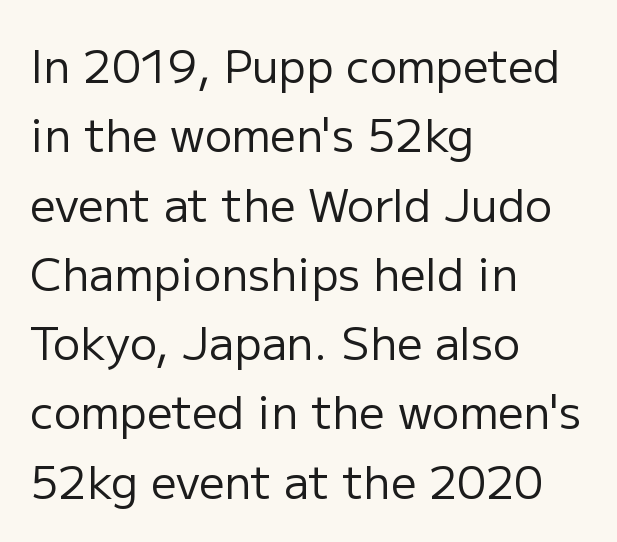
Tracking value appears to be zero — textbook default spacing. Each new line begins a customary step beneath the previous one. The letters look calm and open, with moderate or lighter stems. The gap between lines stays unmarked.
